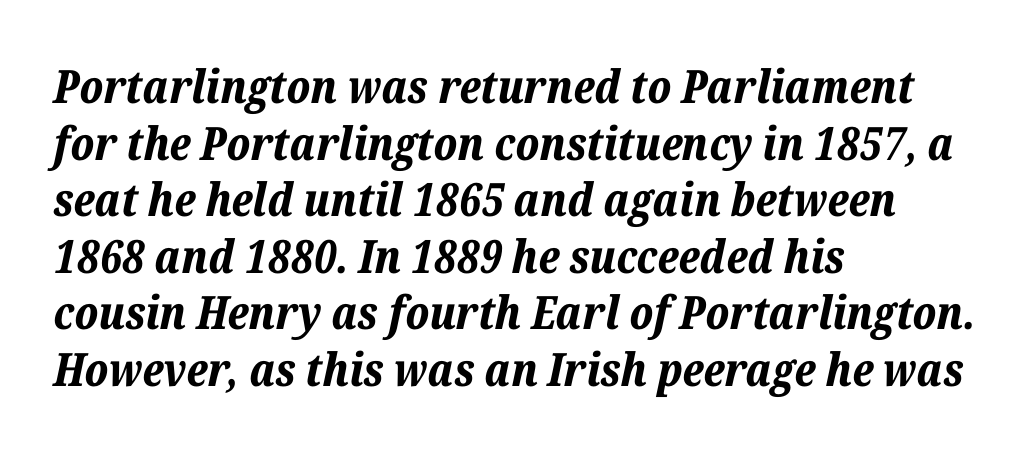
{"italic": "yes", "lean": "right", "slant_degrees": 12, "bold": "yes", "weight": "bold", "width": "normal", "stroke_contrast": "low", "x_height": "medium", "monospaced": "no", "underline": "no", "align": "left", "line_spacing_ratio": 1.23, "letter_spacing": "normal", "letter_spacing_em": 0.0, "glyph_px": 46}
